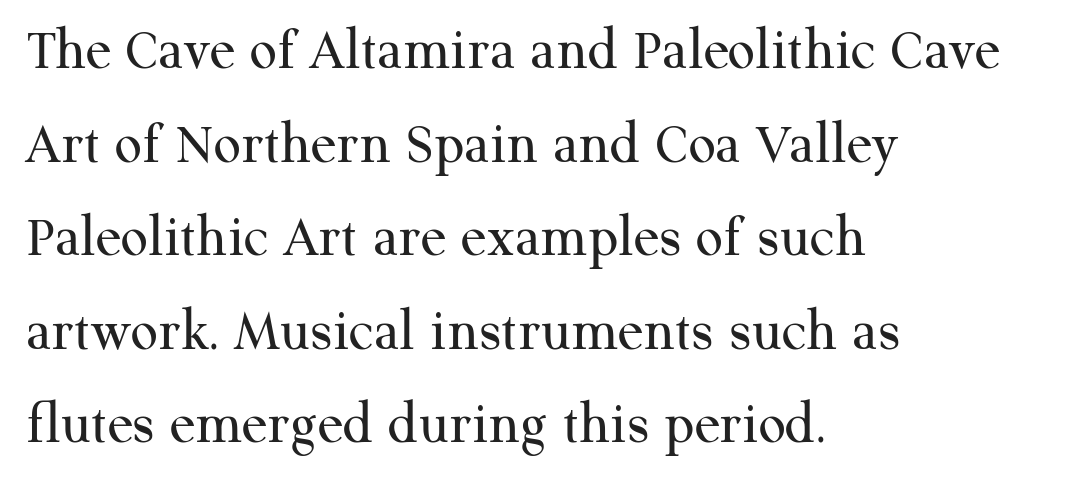
Glyph-to-glyph distance matches everyday printed text. The typeface chosen for these lines features serifs. The lines in this sample share a left origin and differ only in where they stop. Every character sits straight up, as roman type does. Is there much room between lines? A standard amount, neither cramped nor airy. Only glyphs here, with clear space below each row.
